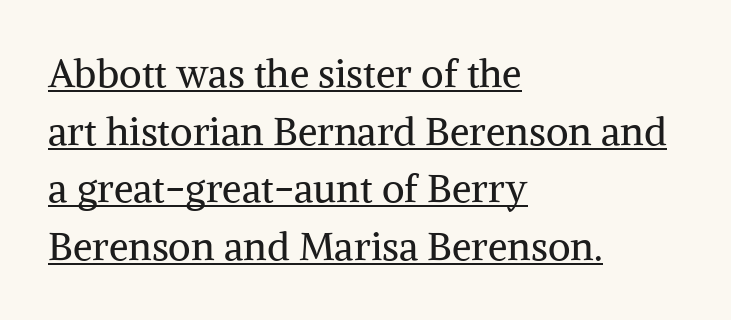
The strokes carry an ordinary text weight at most. In designer terms, the underline attribute is active on this setting. This sample uses a serif face. The lettering stays uniformly vertical, giving the passage a roman look. Caption: standard tracking, unaltered. Reading down the block, your eye returns to a fixed left position each line.
